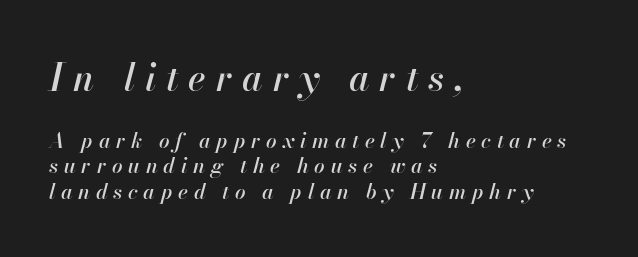
Q: Is the text italic (slanted)? A: Yes, it leans right by about 13 degrees.
Q: Is the text underlined? A: No.
Q: How is the paragraph aligned? A: Left-aligned.
Q: Is the spacing between letters normal or unusually wide? A: Unusually wide.
Q: Which block of text is set in a larger size, the first (top) or the second (bottom)? A: The first (top) one.
Q: Width (condensed, normal, or wide)? A: Normal.
Q: Stroke contrast? A: High.
Q: x-height? A: Small.
Q: Monospaced? A: No.
